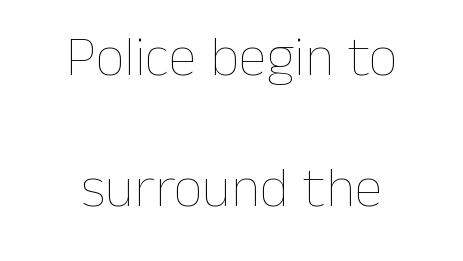
Q: Is the text bold? A: No.
Q: Is the text italic (slanted)? A: No, it is upright.
Q: Is the text underlined? A: No.
Q: How is the paragraph aligned? A: Centered.
Q: Is the spacing between letters normal or unusually wide? A: Normal.
Q: Is the spacing between lines tight, normal or loose? A: Loose.
Q: Width (condensed, normal, or wide)? A: Normal.
Q: Stroke contrast? A: Low.
Q: x-height? A: Medium.
Q: Monospaced? A: No.
